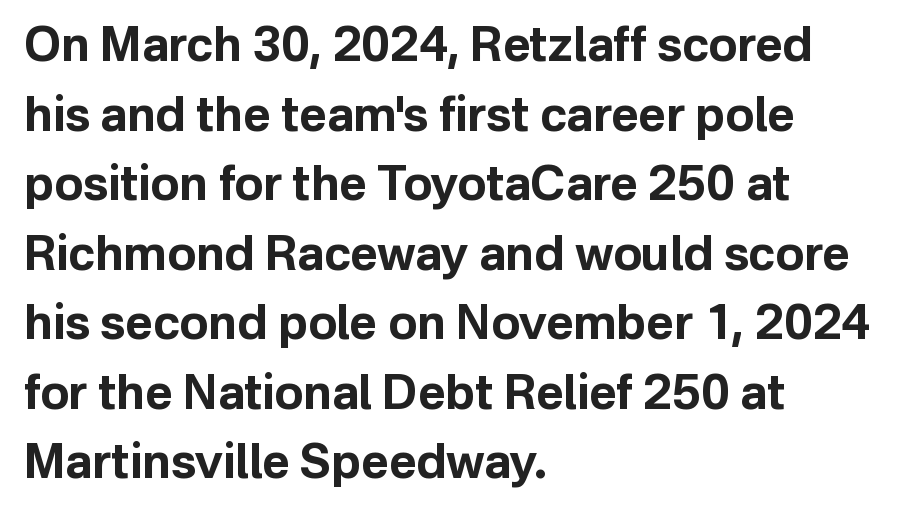
Q: Is the text bold? A: Yes.
Q: Is the text italic (slanted)? A: No, it is upright.
Q: Is the typeface a serif or a sans-serif typeface? A: Sans-serif.
Q: Is the text underlined? A: No.
Q: How is the paragraph aligned? A: Left-aligned.
Q: Is the spacing between letters normal or unusually wide? A: Normal.
Q: Is the spacing between lines tight, normal or loose? A: Normal.
Q: Width (condensed, normal, or wide)? A: Normal.
Q: Stroke contrast? A: Low.
Q: x-height? A: Medium.
Q: Monospaced? A: No.
